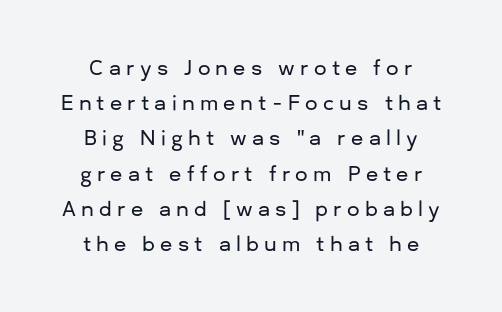
The tracking reads as deliberately expanded to a designer's eye. The foot of each line stays bare and open. The letters stand upright; this is a roman face.
